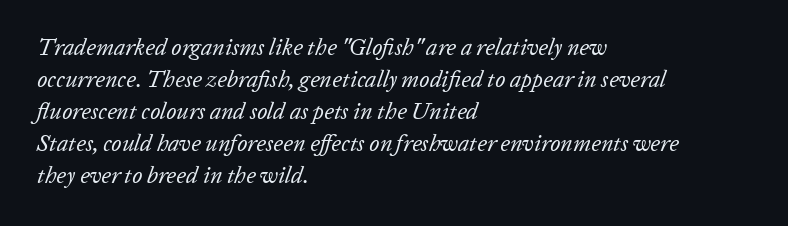
Stroke thickness stays within the range of a standard reading face or lighter. Nobody drew a line under any word here. A typesetter would mark this as italic. Successive baselines arrive at the customary interval. Look at the tracking — it's just the regular setting, nothing added. Where is the straight margin? On the left.
